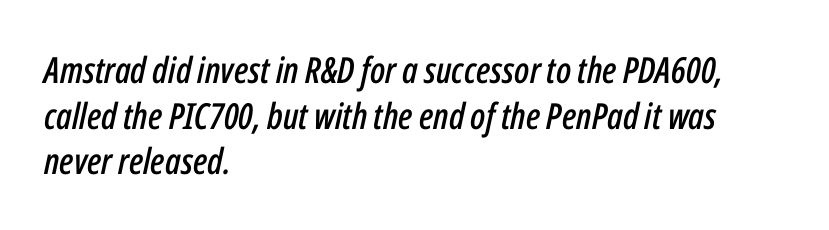
Q: Is the text italic (slanted)? A: Yes, it leans right by about 12 degrees.
Q: Is the text underlined? A: No.
Q: How is the paragraph aligned? A: Left-aligned.
Q: Is the spacing between letters normal or unusually wide? A: Normal.
Q: Is the spacing between lines tight, normal or loose? A: Normal.
Q: Width (condensed, normal, or wide)? A: Condensed.
Q: Stroke contrast? A: Low.
Q: x-height? A: Medium.
Q: Monospaced? A: No.
